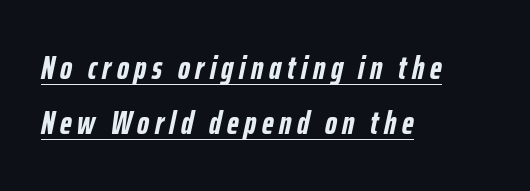
Rendered with sloped, italic letterforms. One-word summary of the alignment: left. Vertically, the passage feels balanced, rows spaced as you'd expect. Varying glyph widths throughout — classic text-font behaviour. The glyphs are accompanied by a horizontal stroke just below them. These lines carry a lot of weight — the face is fully bold.
